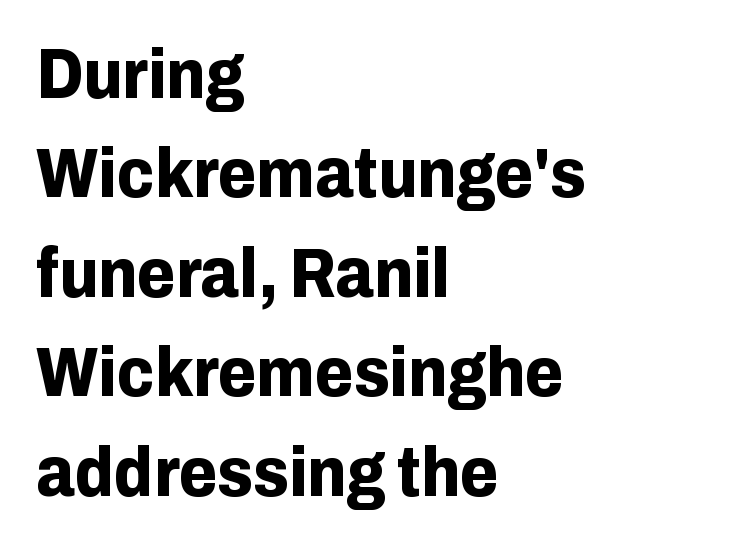
Q: Is the text bold? A: Yes.
Q: Is the text italic (slanted)? A: No, it is upright.
Q: Is the typeface a serif or a sans-serif typeface? A: Sans-serif.
Q: Is the text underlined? A: No.
Q: How is the paragraph aligned? A: Left-aligned.
Q: Is the spacing between letters normal or unusually wide? A: Normal.
Q: Is the spacing between lines tight, normal or loose? A: Normal.
Q: Width (condensed, normal, or wide)? A: Normal.
Q: Stroke contrast? A: Low.
Q: x-height? A: Medium.
Q: Monospaced? A: No.
